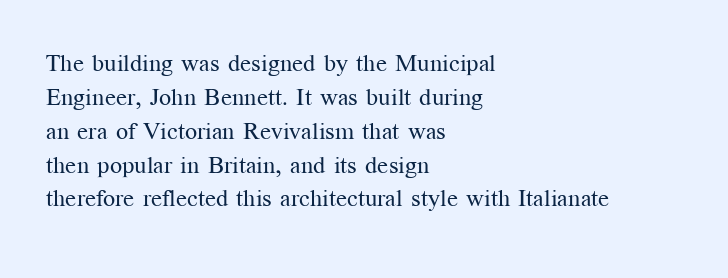
{"italic": "no", "bold": "no", "underline": "no", "align": "left", "line_spacing": "normal", "line_spacing_ratio": 1.41, "letter_spacing": "normal", "letter_spacing_em": 0.0, "glyph_px": 24}
